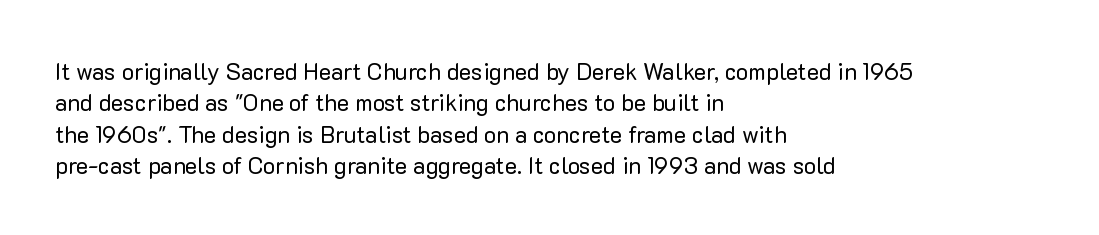
Q: Is the text bold? A: No.
Q: Is the text italic (slanted)? A: No, it is upright.
Q: Is the text underlined? A: No.
Q: How is the paragraph aligned? A: Left-aligned.
Q: Is the spacing between letters normal or unusually wide? A: Normal.
Q: Is the spacing between lines tight, normal or loose? A: Normal.
